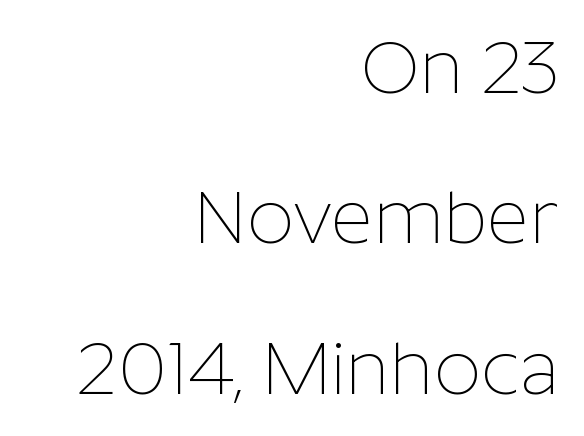
Here the designer chose a conventional face with non-uniform glyph widths. The string is rendered with underlining switched off. Baseline-to-baseline distance is far greater than the letter height. Words appear dense and cohesive because spacing is normal. This sample uses an upright cut, with every glyph sitting square on the baseline. Weight: in the light-to-regular range.
